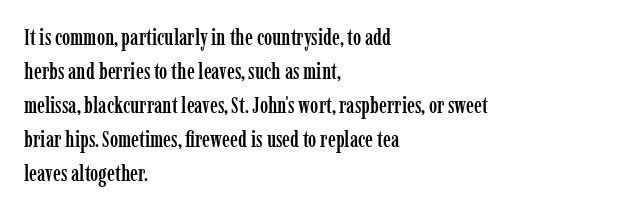
Q: Is the text italic (slanted)? A: No, it is upright.
Q: Is the text underlined? A: No.
Q: How is the paragraph aligned? A: Left-aligned.
Q: Is the spacing between letters normal or unusually wide? A: Normal.
Q: Is the spacing between lines tight, normal or loose? A: Normal.
